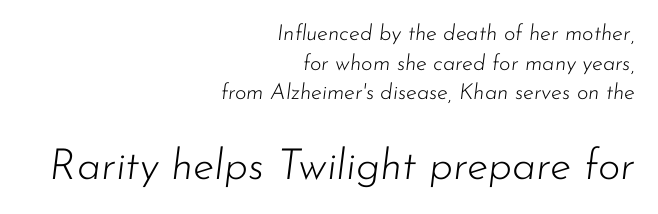
Characters are canted at an angle relative to the baseline's perpendicular. Descenders hang freely into open space. Caption: standard tracking, unaltered. The passage shown stacks its lines at a standard gap. The rendering anchors every line to the right-hand side.
